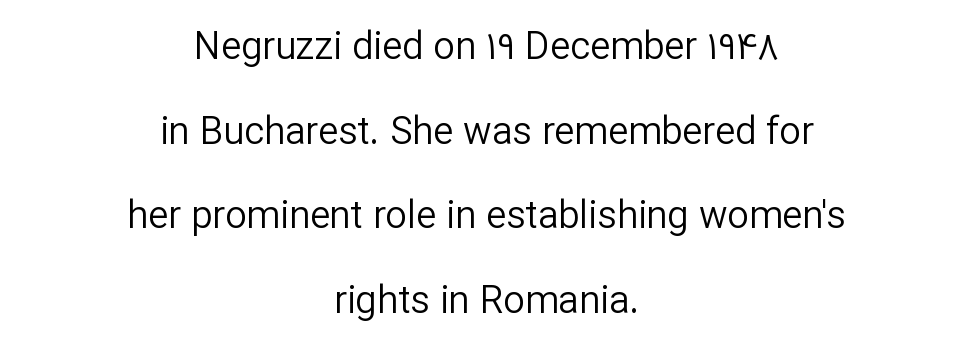
Alignment: centered. Underlining? Definitely not there. Loosely led — the rows are spread out. The face used here is proportionally spaced, like ordinary book or web type. The characters display no serif detailing; their extremities are plain. The passage shown is not bold in any degree.
